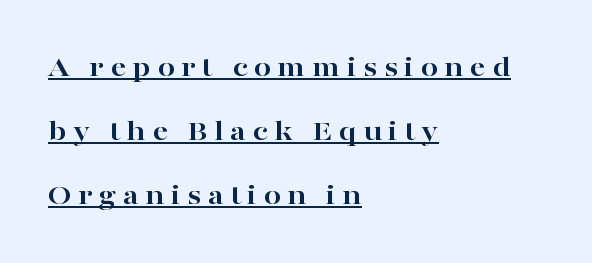
{"serif": "yes", "italic": "no", "bold": "yes", "weight": "bold", "width": "wide", "stroke_contrast": "high", "x_height": "medium", "monospaced": "no", "underline": "yes", "align": "left", "line_spacing": "loose", "line_spacing_ratio": 2.07, "letter_spacing": "wide", "letter_spacing_em": 0.2, "glyph_px": 31}
